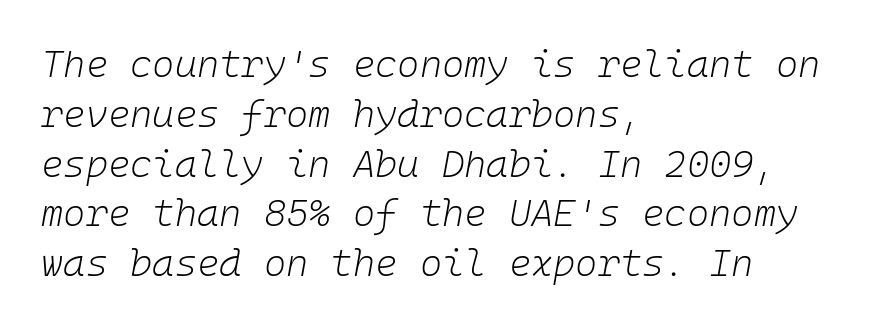
The image shows 38 px light type, italic (leaning right), monospaced; set left-aligned, normal line spacing (1.31x), normal letter spacing, not underlined; low stroke contrast and a medium x-height.
